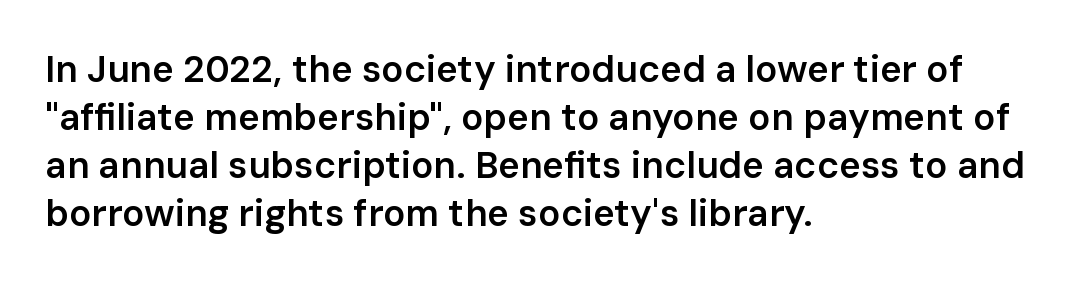
The image shows 37 px semibold sans-serif type, upright; set left-aligned, normal line spacing (1.3x), normal letter spacing, not underlined; low stroke contrast and a medium x-height.
